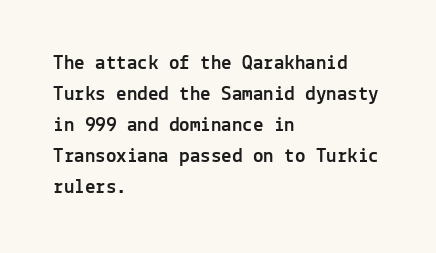
{"italic": "no", "underline": "no", "align": "left", "line_spacing": "normal", "line_spacing_ratio": 1.48, "letter_spacing": "normal", "letter_spacing_em": 0.0, "glyph_px": 21}
